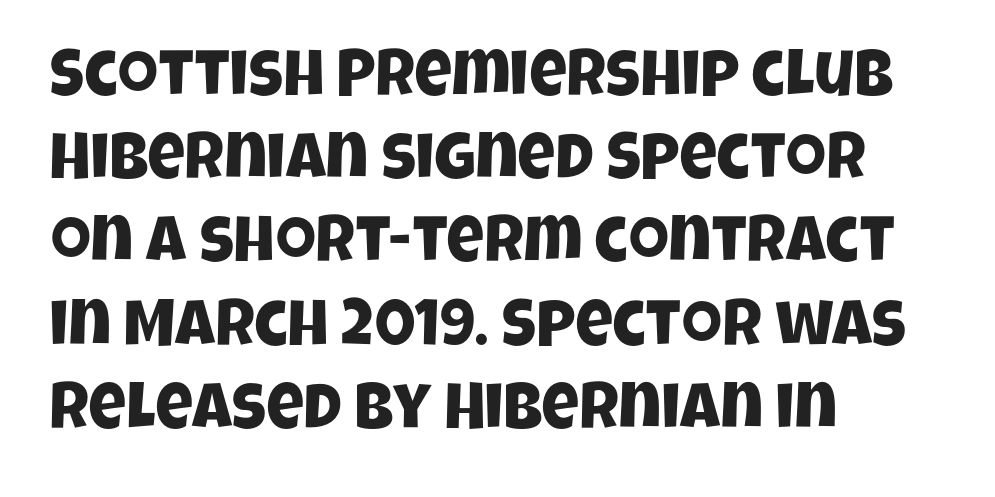
A typesetter would call this proportional, since set widths differ per character. The setting favours the left margin, as ordinary paragraphs usually do. The horizontal fit of the characters is conventional and even. Regular leading. These lines are composed in type without serifs.
